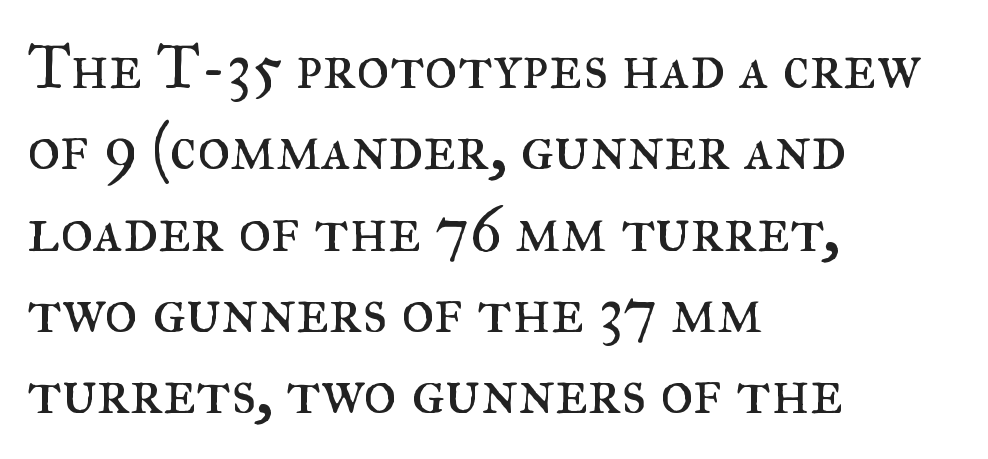
The image shows 64 px regular-weight serif type, upright; set left-aligned, normal line spacing (1.27x), normal letter spacing, not underlined; medium stroke contrast and a small x-height.
